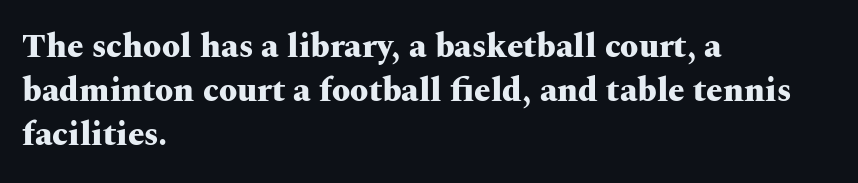
Q: Is the text bold? A: Yes.
Q: Is the text italic (slanted)? A: No, it is upright.
Q: Is the typeface a serif or a sans-serif typeface? A: Serif.
Q: Is the text underlined? A: No.
Q: How is the paragraph aligned? A: Left-aligned.
Q: Is the spacing between letters normal or unusually wide? A: Normal.
Q: Is the spacing between lines tight, normal or loose? A: Normal.
Q: Width (condensed, normal, or wide)? A: Wide.
Q: Stroke contrast? A: Medium.
Q: x-height? A: Medium.
Q: Monospaced? A: No.
